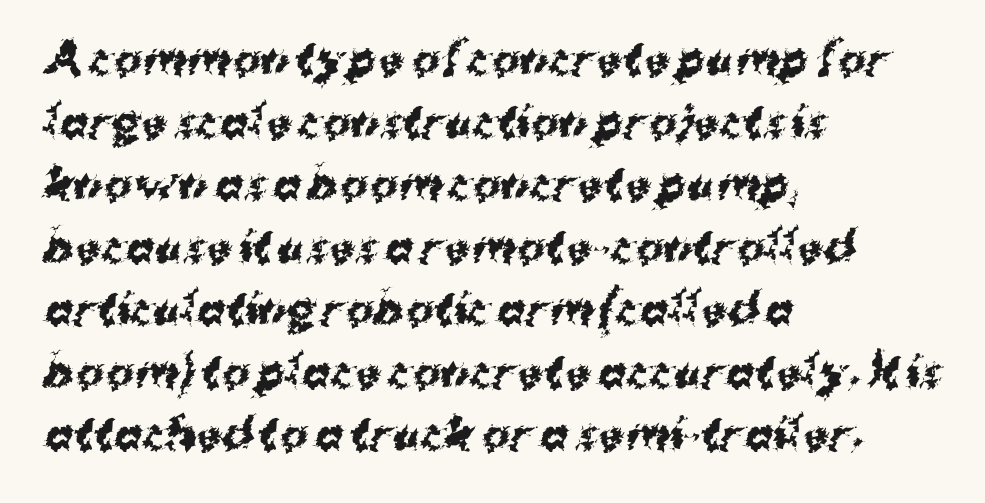
The image shows 42 px bold sans-serif type; set left-aligned, normal line spacing (1.49x), normal letter spacing, not underlined; medium stroke contrast and a medium x-height.
